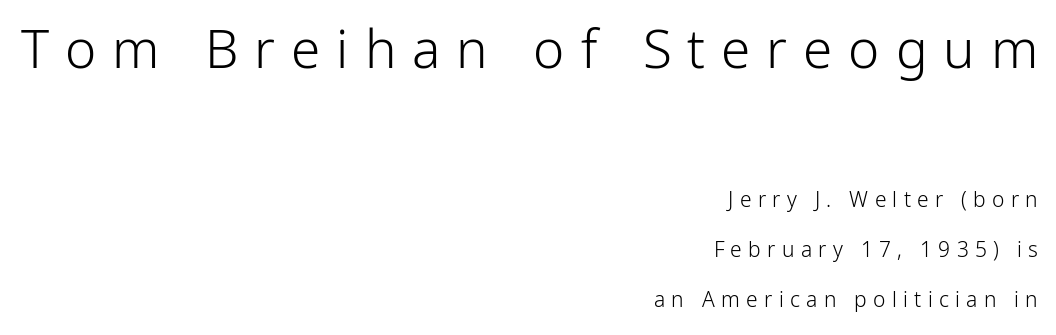
Q: Is the text bold? A: No.
Q: Is the text italic (slanted)? A: No, it is upright.
Q: Is the typeface a serif or a sans-serif typeface? A: Sans-serif.
Q: Is the text underlined? A: No.
Q: How is the paragraph aligned? A: Right-aligned.
Q: Is the spacing between letters normal or unusually wide? A: Unusually wide.
Q: Is the spacing between lines tight, normal or loose? A: Loose.
Q: Which block of text is set in a larger size, the first (top) or the second (bottom)? A: The first (top) one.
Q: Width (condensed, normal, or wide)? A: Normal.
Q: Stroke contrast? A: Low.
Q: x-height? A: Medium.
Q: Monospaced? A: No.
